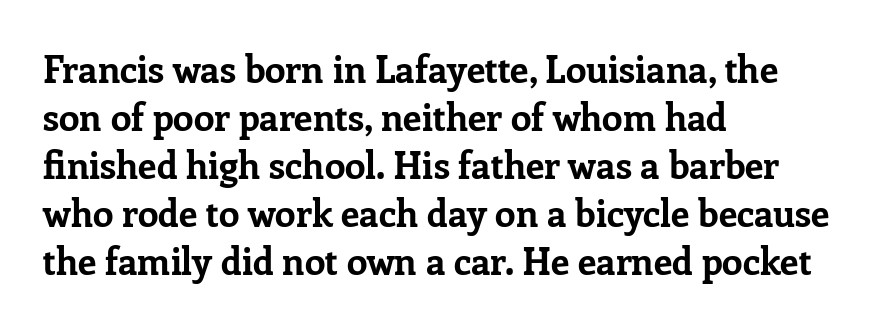
The image shows 37 px bold serif type, upright; set left-aligned, normal line spacing (1.3x), normal letter spacing, not underlined; low stroke contrast and a medium x-height.
